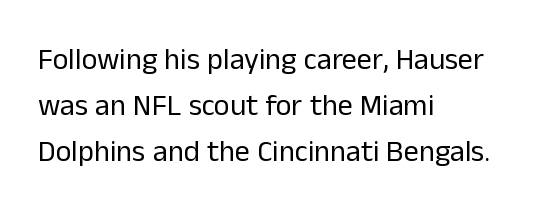
Q: Is the text bold? A: No.
Q: Is the text italic (slanted)? A: No, it is upright.
Q: Is the typeface a serif or a sans-serif typeface? A: Sans-serif.
Q: Is the text underlined? A: No.
Q: How is the paragraph aligned? A: Left-aligned.
Q: Is the spacing between letters normal or unusually wide? A: Normal.
Q: Is the spacing between lines tight, normal or loose? A: Normal.
Q: Width (condensed, normal, or wide)? A: Normal.
Q: Stroke contrast? A: Low.
Q: x-height? A: Medium.
Q: Monospaced? A: No.
